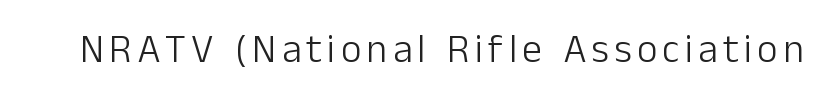
Think of a printed novel: that variable character pitch is what you see here. No italicization has been applied; the sample stays upright. The cut favours lightness, reaching ordinary text weight at its darkest. The strip under each line holds only bare page. Each letter's strokes conclude bluntly, with no projecting serifs.
